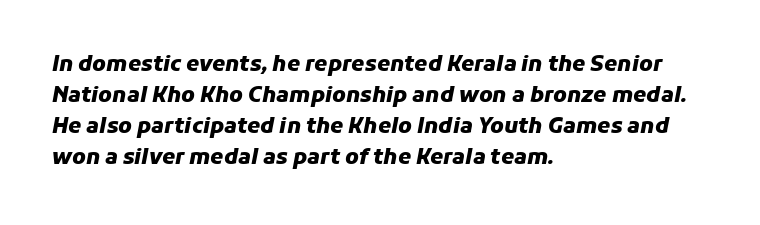
If you measured baseline to baseline, you'd find a middling distance. The face used here is rendered with its standard letterfit. The rendering uses a bold face; every stroke is thick and dark. The passage is arranged the way most books set body copy — flush left.
